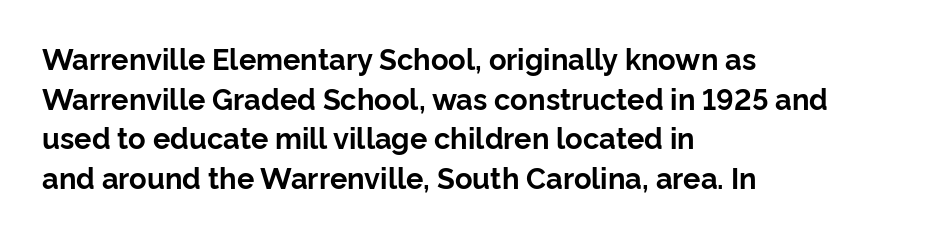
Q: Is the text bold? A: Yes.
Q: Is the text italic (slanted)? A: No, it is upright.
Q: Is the typeface a serif or a sans-serif typeface? A: Sans-serif.
Q: Is the text underlined? A: No.
Q: How is the paragraph aligned? A: Left-aligned.
Q: Is the spacing between letters normal or unusually wide? A: Normal.
Q: Is the spacing between lines tight, normal or loose? A: Normal.
Q: Width (condensed, normal, or wide)? A: Normal.
Q: Stroke contrast? A: Low.
Q: x-height? A: Medium.
Q: Monospaced? A: No.
